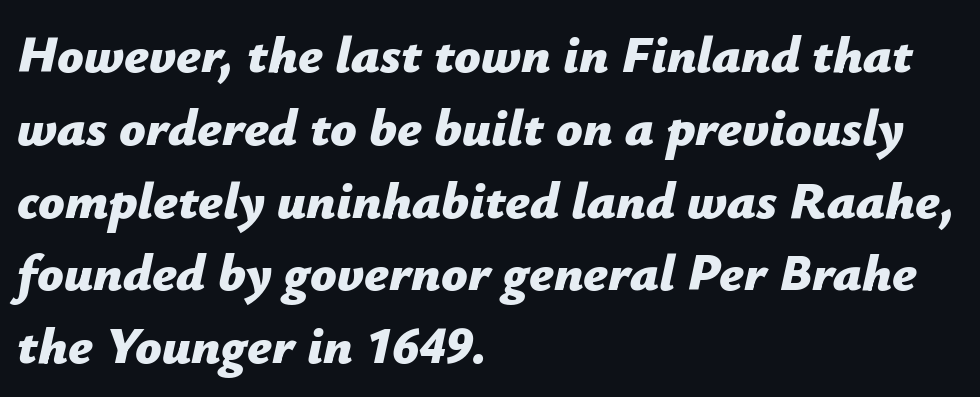
The image shows 52 px bold type, italic (leaning right); set left-aligned, normal line spacing (1.4x), normal letter spacing, not underlined; low stroke contrast and a medium x-height.
